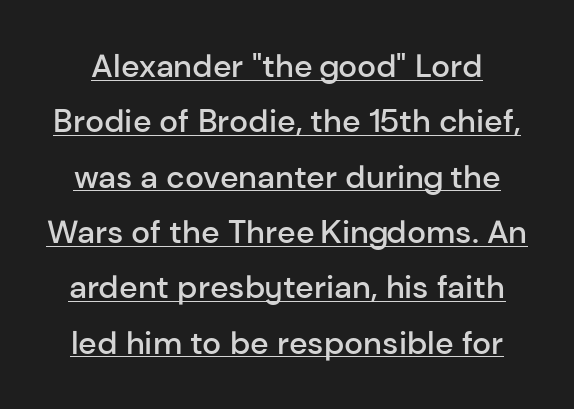
Q: Is the text bold? A: Semi-bold.
Q: Is the text italic (slanted)? A: No, it is upright.
Q: Is the typeface a serif or a sans-serif typeface? A: Sans-serif.
Q: Is the text underlined? A: Yes.
Q: Is the spacing between letters normal or unusually wide? A: Normal.
Q: Width (condensed, normal, or wide)? A: Normal.
Q: Stroke contrast? A: Low.
Q: x-height? A: Medium.
Q: Monospaced? A: No.
